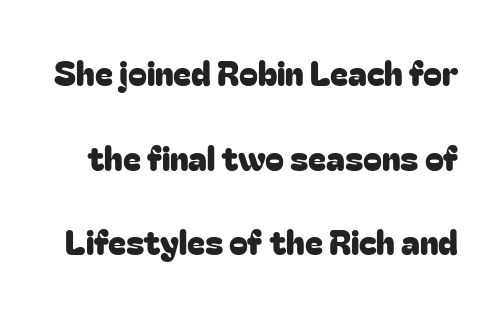
The image shows 34 px sans-serif type, upright; set loose line spacing (2.49x), normal letter spacing, not underlined; low stroke contrast and a medium x-height.
